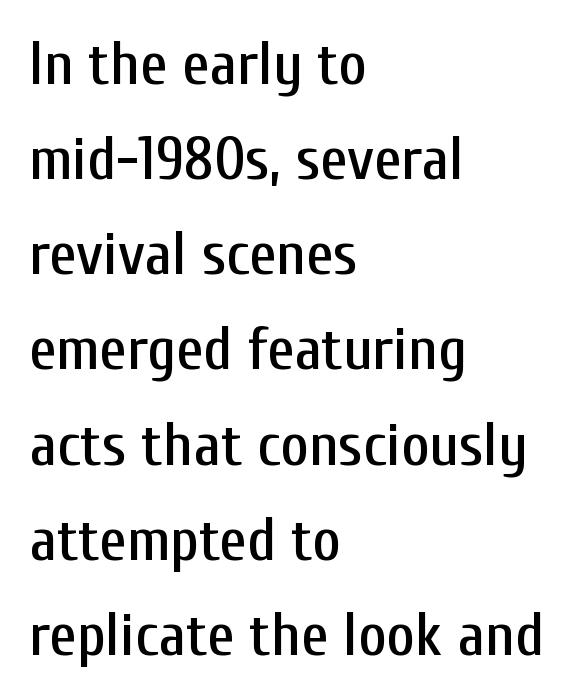
{"serif": "no", "italic": "no", "width": "condensed", "stroke_contrast": "low", "x_height": "medium", "monospaced": "no", "underline": "no", "align": "left", "line_spacing": "normal", "line_spacing_ratio": 1.56, "letter_spacing": "normal", "letter_spacing_em": 0.0, "glyph_px": 61}
